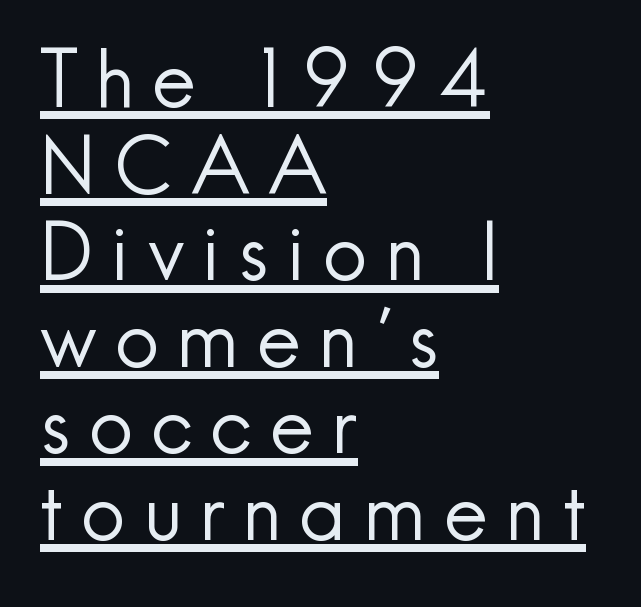
The image shows 78 px regular-weight sans-serif type, upright; set left-aligned, tight line spacing (1.11x), unusually wide letter spacing (+0.23 em), underlined; a small x-height.
